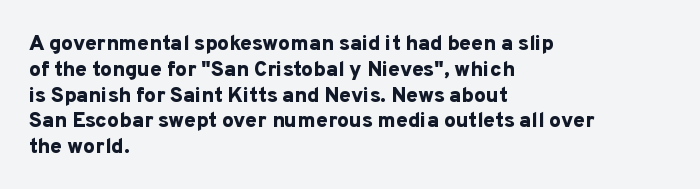
Q: Is the text bold? A: Yes.
Q: Is the text italic (slanted)? A: No, it is upright.
Q: Is the text underlined? A: No.
Q: How is the paragraph aligned? A: Left-aligned.
Q: Is the spacing between letters normal or unusually wide? A: Normal.
